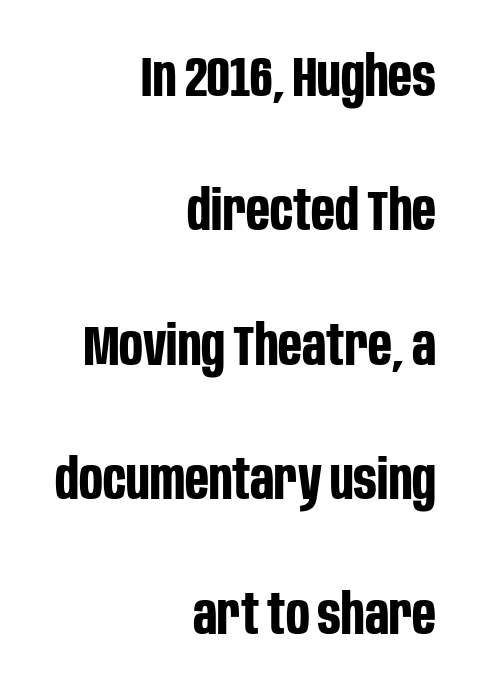
The image shows 56 px bold, condensed sans-serif type, upright; set right-aligned, loose line spacing (2.4x), normal letter spacing, not underlined; low stroke contrast and a large x-height.
